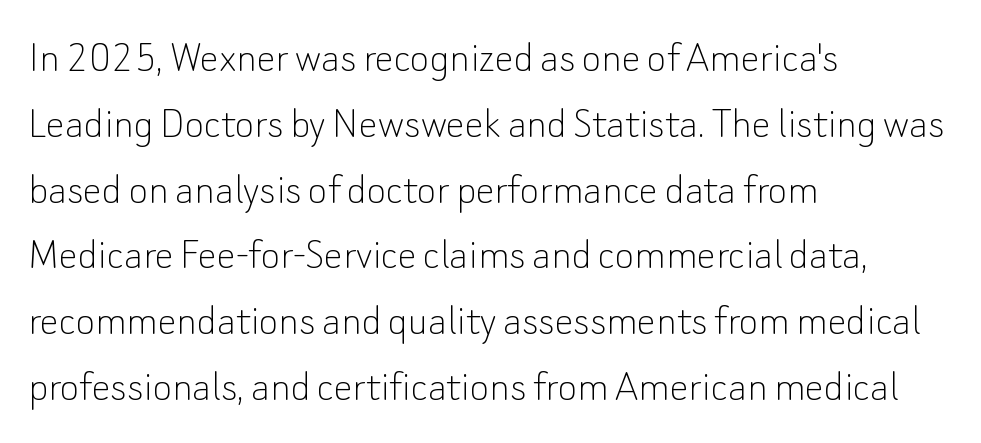
Q: Is the text bold? A: No.
Q: Is the text italic (slanted)? A: No, it is upright.
Q: Is the typeface a serif or a sans-serif typeface? A: Sans-serif.
Q: Is the text underlined? A: No.
Q: How is the paragraph aligned? A: Left-aligned.
Q: Is the spacing between letters normal or unusually wide? A: Normal.
Q: Is the spacing between lines tight, normal or loose? A: Normal.
Q: Width (condensed, normal, or wide)? A: Normal.
Q: Stroke contrast? A: Low.
Q: x-height? A: Small.
Q: Monospaced? A: No.
